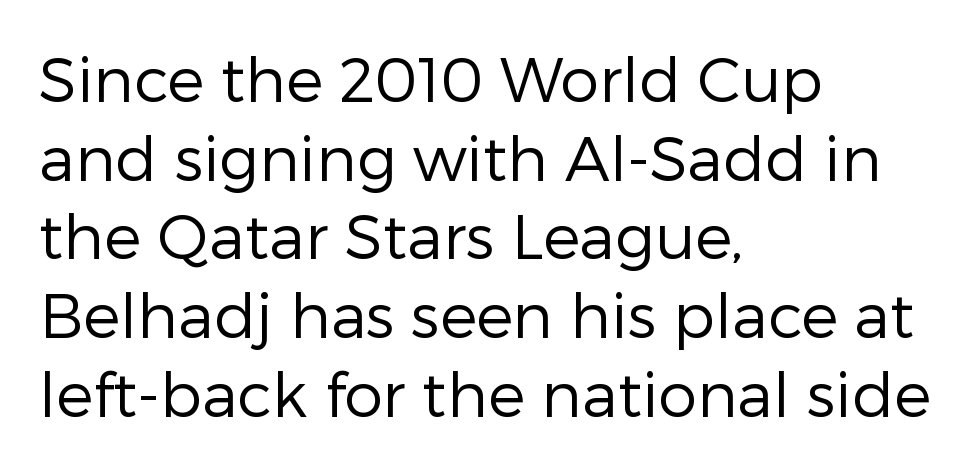
{"serif": "no", "italic": "no", "bold": "no", "weight": "regular", "width": "normal", "stroke_contrast": "low", "x_height": "medium", "monospaced": "no", "underline": "no", "align": "left", "line_spacing": "normal", "line_spacing_ratio": 1.27, "letter_spacing": "normal", "letter_spacing_em": 0.0, "glyph_px": 62}
